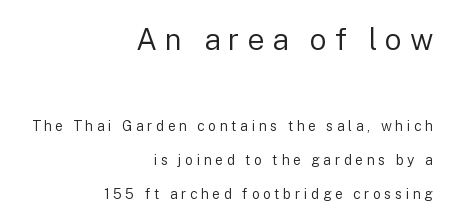
Q: Is the text bold? A: No.
Q: Is the text italic (slanted)? A: No, it is upright.
Q: Is the typeface a serif or a sans-serif typeface? A: Sans-serif.
Q: Is the text underlined? A: No.
Q: How is the paragraph aligned? A: Right-aligned.
Q: Is the spacing between letters normal or unusually wide? A: Unusually wide.
Q: Is the spacing between lines tight, normal or loose? A: Loose.
Q: Which block of text is set in a larger size, the first (top) or the second (bottom)? A: The first (top) one.
Q: Width (condensed, normal, or wide)? A: Normal.
Q: Stroke contrast? A: Low.
Q: x-height? A: Medium.
Q: Monospaced? A: No.
